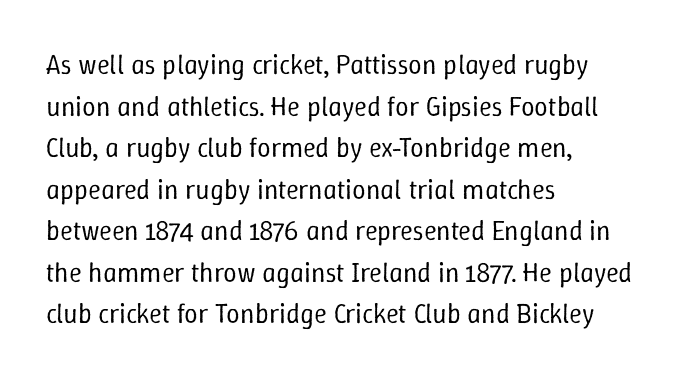
This sample uses an upright cut, with every glyph sitting square on the baseline. Lines of text with bare space underneath. The setting favours the left margin, as ordinary paragraphs usually do. Leading: standard. The typesetting does not lean heavy: it is not bold. You could call the tracking neutral — neither tight nor loose.
